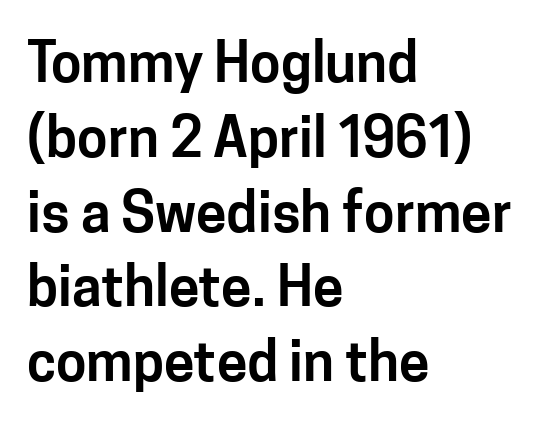
The image shows 55 px sans-serif type, upright; set left-aligned, normal line spacing (1.36x), normal letter spacing, not underlined; low stroke contrast and a medium x-height.
